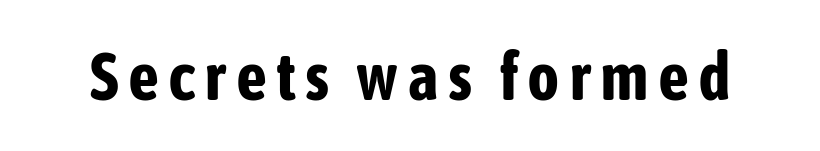
Q: Is the text bold? A: Yes.
Q: Is the text italic (slanted)? A: No, it is upright.
Q: Is the typeface a serif or a sans-serif typeface? A: Sans-serif.
Q: Is the text underlined? A: No.
Q: Width (condensed, normal, or wide)? A: Condensed.
Q: Stroke contrast? A: Low.
Q: x-height? A: Medium.
Q: Monospaced? A: No.
